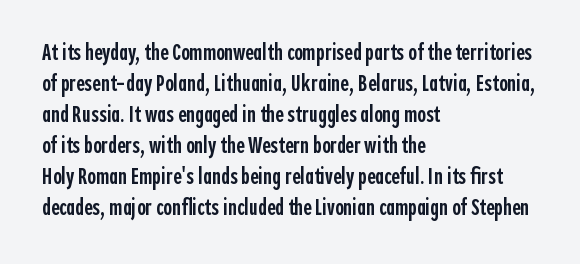
{"italic": "no", "bold": "semi", "underline": "no", "align": "left", "line_spacing": "normal", "line_spacing_ratio": 1.35, "letter_spacing": "normal", "letter_spacing_em": 0.0, "glyph_px": 23}
